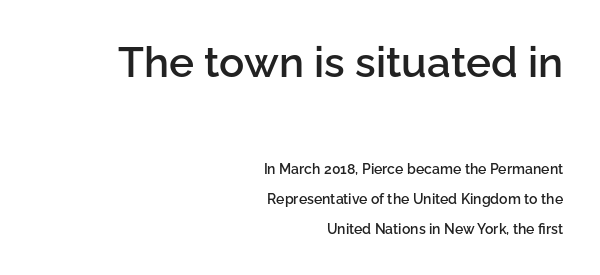
Q: Is the text bold? A: Semi-bold.
Q: Is the text italic (slanted)? A: No, it is upright.
Q: Is the typeface a serif or a sans-serif typeface? A: Sans-serif.
Q: Is the text underlined? A: No.
Q: How is the paragraph aligned? A: Right-aligned.
Q: Is the spacing between letters normal or unusually wide? A: Normal.
Q: Is the spacing between lines tight, normal or loose? A: Loose.
Q: Which block of text is set in a larger size, the first (top) or the second (bottom)? A: The first (top) one.
Q: Width (condensed, normal, or wide)? A: Normal.
Q: Stroke contrast? A: Low.
Q: x-height? A: Medium.
Q: Monospaced? A: No.
